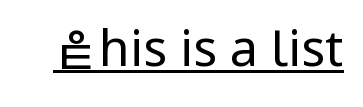
{"serif": "no", "italic": "no", "bold": "no", "weight": "regular", "width": "normal", "stroke_contrast": "low", "x_height": "medium", "monospaced": "no", "underline": "yes", "letter_spacing": "normal", "letter_spacing_em": 0.0, "glyph_px": 50}
